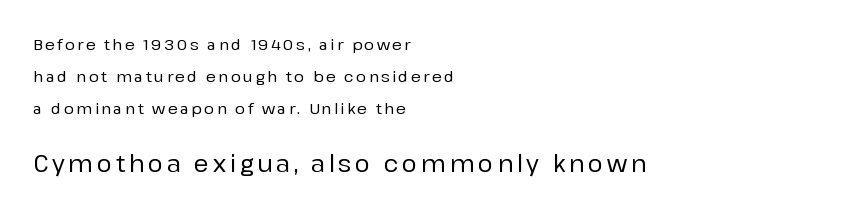
The vertical gap from one line to the next is large. Is the lower block the larger one? Yes — the lower block carries the bigger type. The rendering anchors every line to the left-hand side. Clear beneath every line of the passage. The typography opts for an upright posture over an oblique one.
